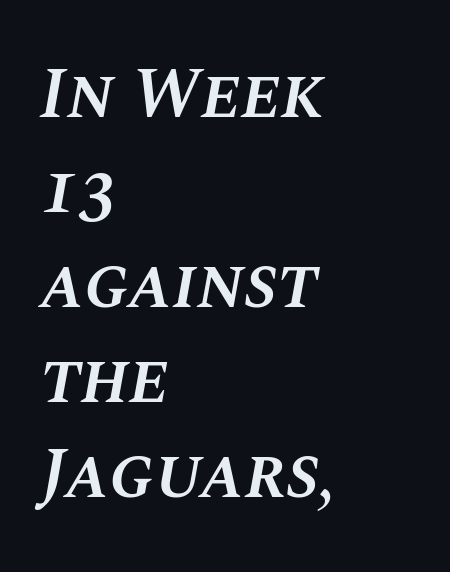
Q: Is the text bold? A: Semi-bold.
Q: Is the text italic (slanted)? A: Yes, it leans right by about 10 degrees.
Q: Is the text underlined? A: No.
Q: How is the paragraph aligned? A: Left-aligned.
Q: Is the spacing between letters normal or unusually wide? A: Normal.
Q: Is the spacing between lines tight, normal or loose? A: Normal.
Q: Width (condensed, normal, or wide)? A: Normal.
Q: Stroke contrast? A: Medium.
Q: x-height? A: Large.
Q: Monospaced? A: No.
